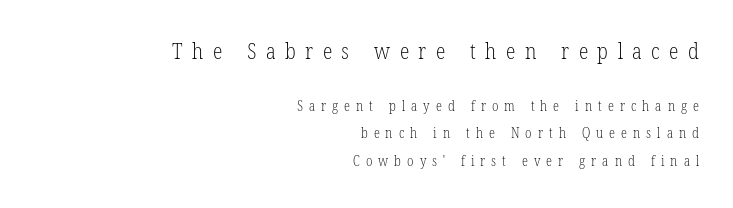
The earlier block is typeset at a bigger size than the later block. The strokes carry an ordinary text weight at most. Bare-footed words on every line. Here the glyphs are tracked loosely, breaking word shapes into spaced letters. A roman cut, with each character standing at attention.
